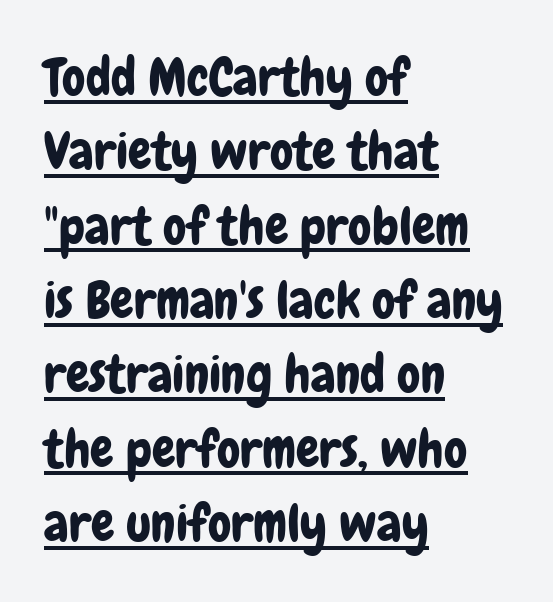
Q: Is the text italic (slanted)? A: No, it is upright.
Q: Is the typeface a serif or a sans-serif typeface? A: Sans-serif.
Q: Is the text underlined? A: Yes.
Q: How is the paragraph aligned? A: Left-aligned.
Q: Is the spacing between letters normal or unusually wide? A: Normal.
Q: Is the spacing between lines tight, normal or loose? A: Normal.
Q: Width (condensed, normal, or wide)? A: Condensed.
Q: Stroke contrast? A: Low.
Q: x-height? A: Medium.
Q: Monospaced? A: No.
